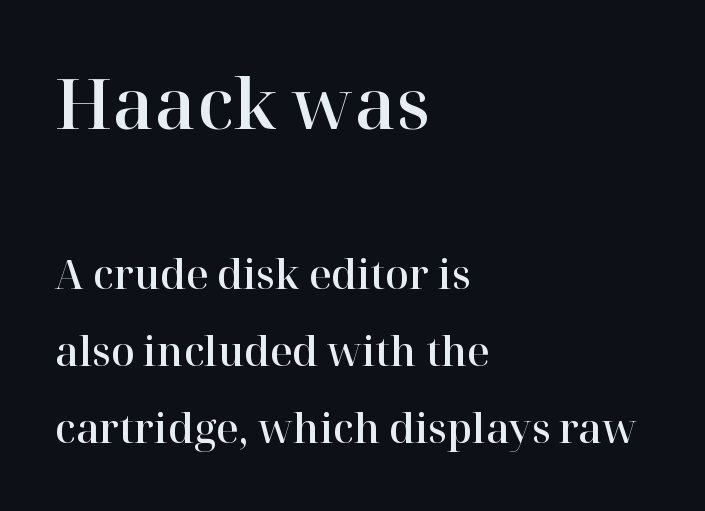
The passage shown is typeset with a serif family. Students, observe: this is what heavily led, spacious text looks like. Left-aligned paragraph, ragged on the right. Reading top to bottom, the characters get smaller at the block break.
